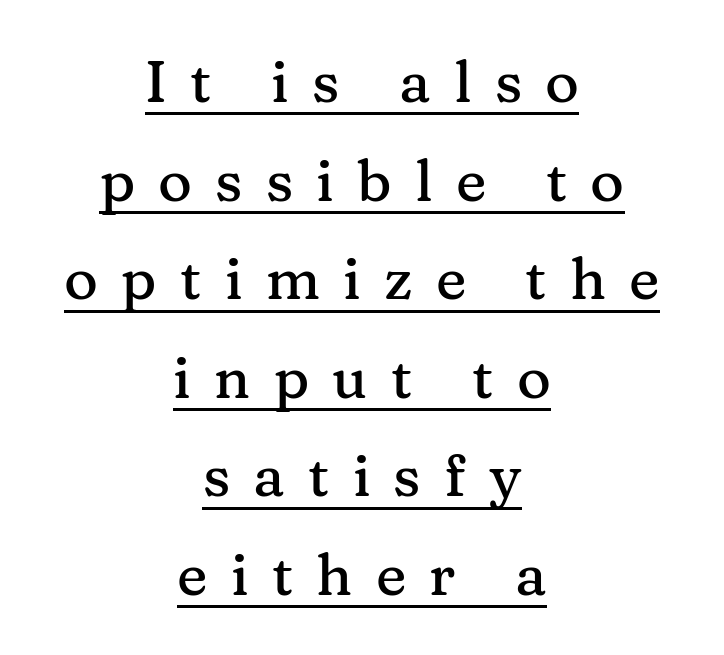
{"serif": "yes", "italic": "no", "width": "normal", "stroke_contrast": "medium", "x_height": "medium", "monospaced": "no", "underline": "yes", "align": "center", "line_spacing": "normal", "line_spacing_ratio": 1.7, "letter_spacing": "wide", "letter_spacing_em": 0.4, "glyph_px": 58}
